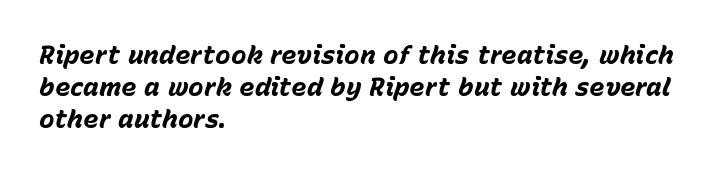
The image shows 26 px bold type, italic (leaning right); set left-aligned, line spacing 1.24x, normal letter spacing, not underlined.
